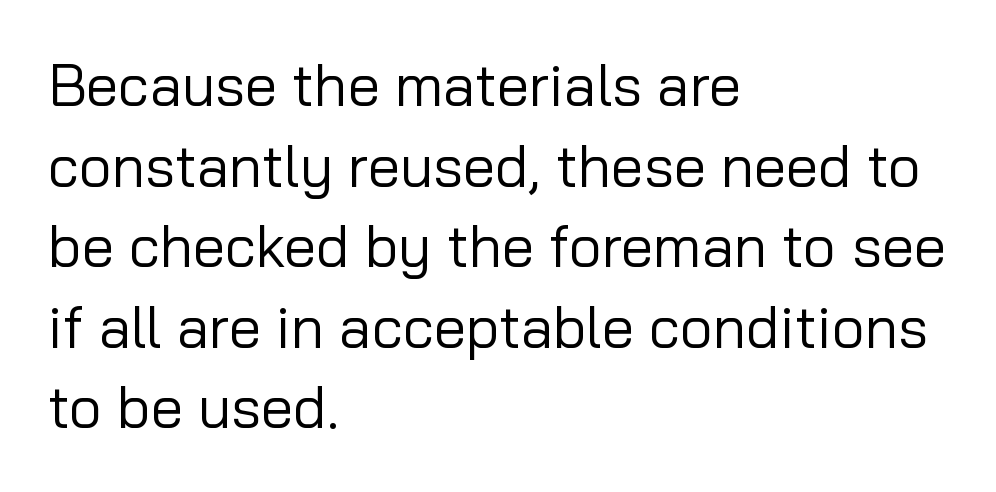
{"serif": "no", "italic": "no", "bold": "no", "weight": "regular", "width": "normal", "stroke_contrast": "low", "x_height": "medium", "monospaced": "no", "underline": "no", "align": "left", "line_spacing": "normal", "line_spacing_ratio": 1.39, "letter_spacing": "normal", "letter_spacing_em": 0.0, "glyph_px": 58}
